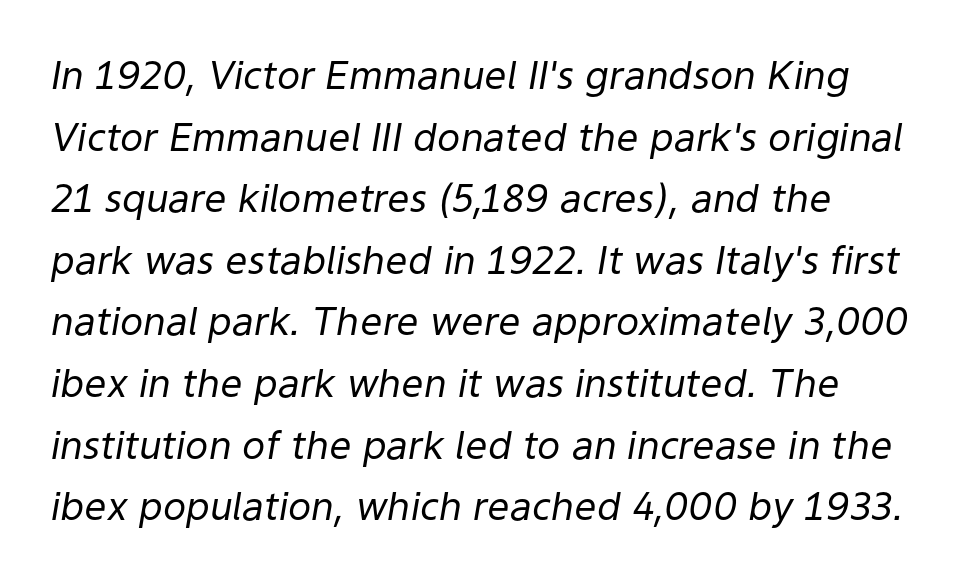
Q: Is the text bold? A: No.
Q: Is the text italic (slanted)? A: Yes, it leans right by about 9 degrees.
Q: Is the text underlined? A: No.
Q: Is the spacing between letters normal or unusually wide? A: Normal.
Q: Is the spacing between lines tight, normal or loose? A: Normal.
Q: Width (condensed, normal, or wide)? A: Normal.
Q: Stroke contrast? A: Low.
Q: x-height? A: Medium.
Q: Monospaced? A: No.
